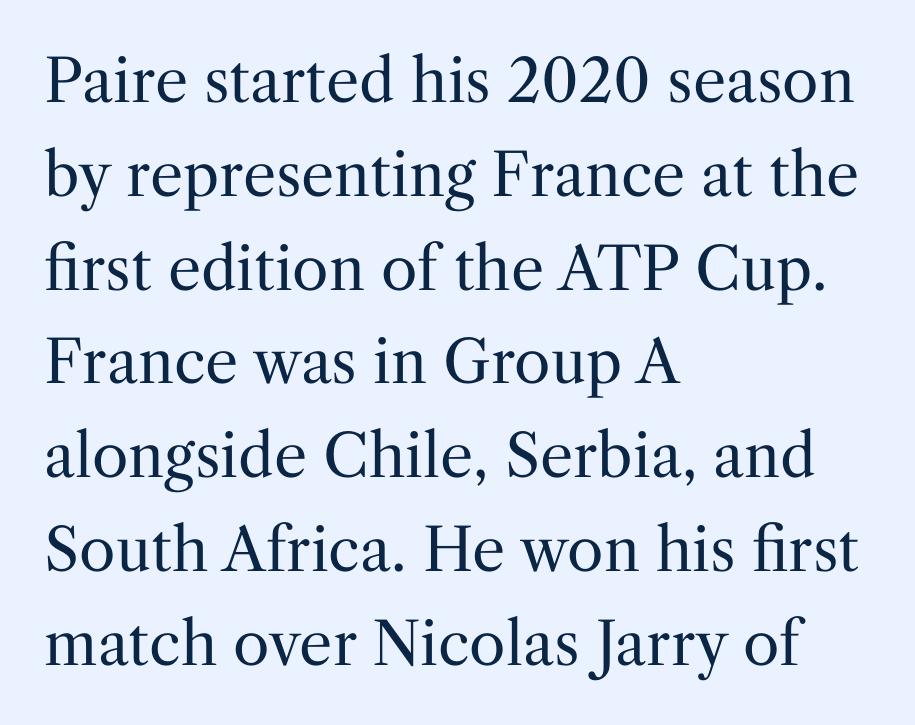
{"serif": "yes", "italic": "no", "bold": "no", "weight": "regular", "width": "normal", "stroke_contrast": "medium", "x_height": "medium", "monospaced": "no", "underline": "no", "align": "left", "line_spacing": "normal", "line_spacing_ratio": 1.59, "letter_spacing": "normal", "letter_spacing_em": 0.0, "glyph_px": 59}
